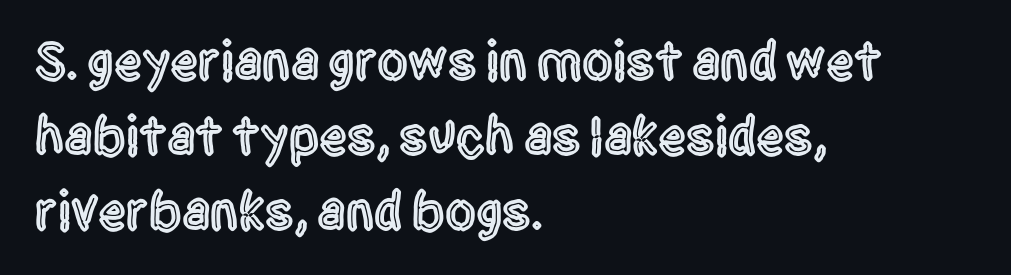
{"serif": "no", "italic": "no", "width": "condensed", "x_height": "large", "monospaced": "no", "underline": "no", "align": "left", "line_spacing": "normal", "line_spacing_ratio": 1.36, "letter_spacing": "normal", "letter_spacing_em": 0.0, "glyph_px": 55}
